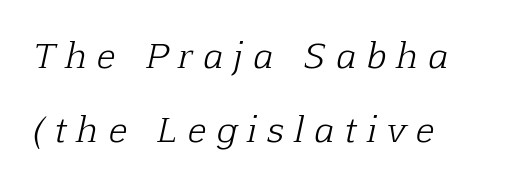
Q: Is the text bold? A: No.
Q: Is the text italic (slanted)? A: Yes, it leans right by about 12 degrees.
Q: Is the typeface a serif or a sans-serif typeface? A: Serif.
Q: Is the text underlined? A: No.
Q: How is the paragraph aligned? A: Left-aligned.
Q: Is the spacing between letters normal or unusually wide? A: Unusually wide.
Q: Is the spacing between lines tight, normal or loose? A: Loose.
Q: Width (condensed, normal, or wide)? A: Normal.
Q: Stroke contrast? A: Low.
Q: x-height? A: Medium.
Q: Monospaced? A: No.
